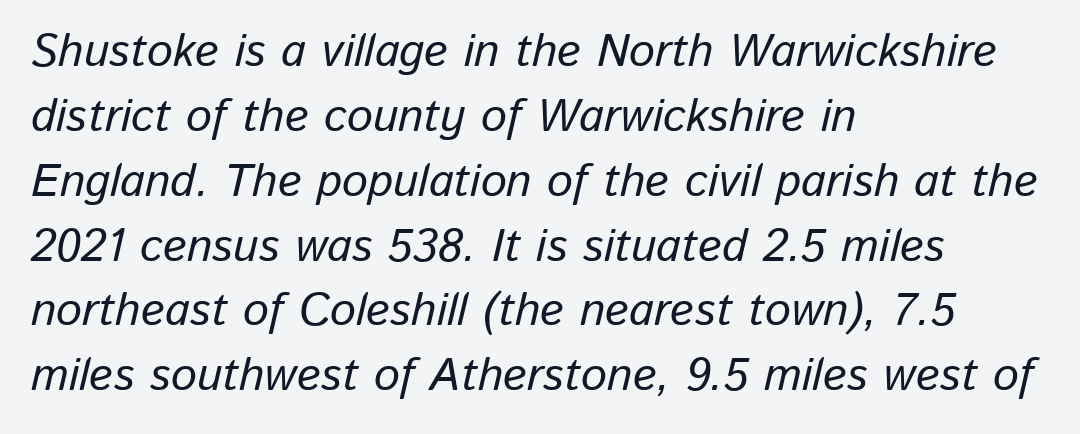
{"italic": "yes", "lean": "right", "slant_degrees": 13, "width": "normal", "stroke_contrast": "low", "x_height": "medium", "monospaced": "no", "underline": "no", "align": "left", "line_spacing": "normal", "line_spacing_ratio": 1.41, "letter_spacing": "normal", "letter_spacing_em": 0.0, "glyph_px": 46}
